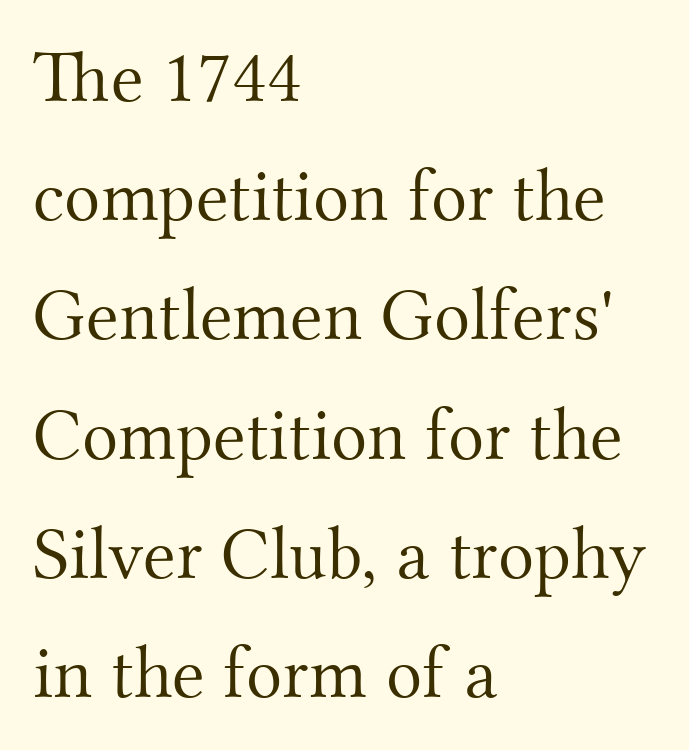
{"serif": "yes", "italic": "no", "bold": "no", "weight": "light", "width": "normal", "stroke_contrast": "medium", "x_height": "small", "monospaced": "no", "underline": "no", "align": "left", "line_spacing": "normal", "line_spacing_ratio": 1.59, "letter_spacing": "normal", "letter_spacing_em": 0.0, "glyph_px": 75}
